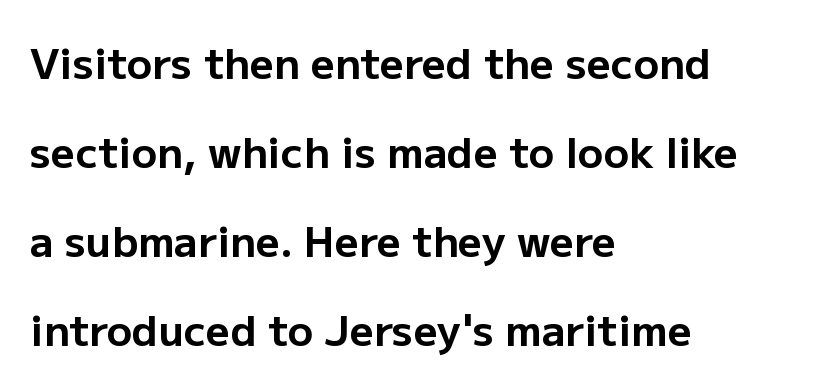
{"serif": "no", "italic": "no", "bold": "yes", "weight": "bold", "width": "normal", "stroke_contrast": "low", "x_height": "medium", "monospaced": "no", "underline": "no", "align": "left", "line_spacing": "loose", "line_spacing_ratio": 2.12, "letter_spacing": "normal", "letter_spacing_em": 0.0, "glyph_px": 42}
